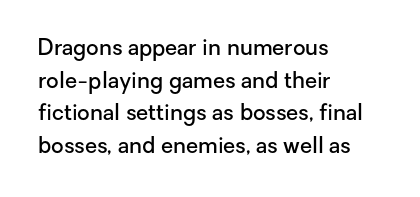
Q: Is the text bold? A: Semi-bold.
Q: Is the text italic (slanted)? A: No, it is upright.
Q: Is the text underlined? A: No.
Q: How is the paragraph aligned? A: Left-aligned.
Q: Is the spacing between letters normal or unusually wide? A: Normal.
Q: Is the spacing between lines tight, normal or loose? A: Normal.
